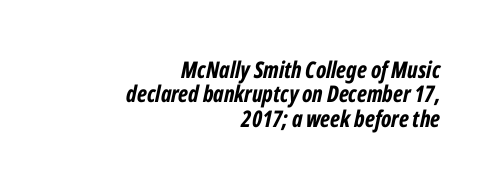
The specimen omits any rule beneath the text block's lines. This rendering uses right alignment, leaving the left contour irregular. Style check: oblique. Strokes here are thick enough to call this a true bold. A typesetter would call this leading minimal, almost set solid. This rendering leaves character spacing at its baseline value.
